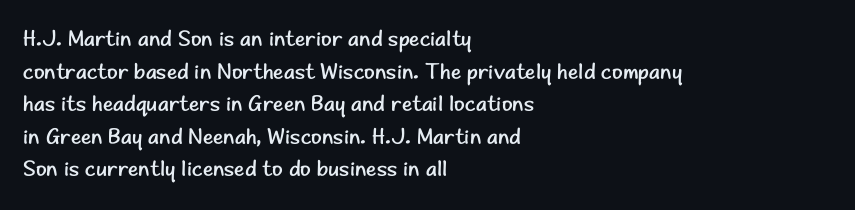
The image shows 22 px text type, upright; set left-aligned, normal line spacing (1.48x), normal letter spacing, not underlined.
